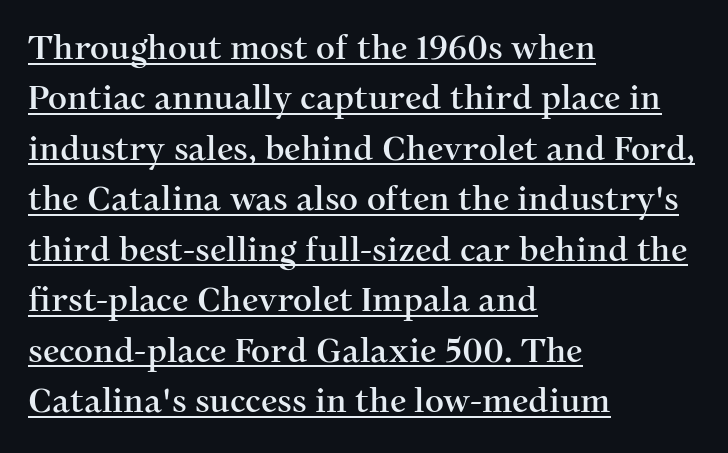
The image shows 33 px serif type, upright; set left-aligned, normal line spacing (1.53x), normal letter spacing, underlined; medium stroke contrast and a medium x-height.
